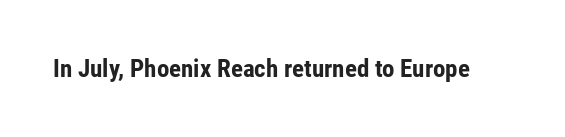
Q: Is the text bold? A: Yes.
Q: Is the text italic (slanted)? A: No, it is upright.
Q: Is the text underlined? A: No.
Q: Is the spacing between letters normal or unusually wide? A: Normal.
